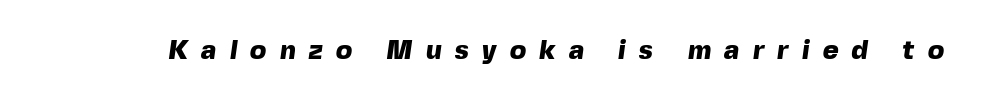
{"bold": "yes", "underline": "no", "letter_spacing": "wide", "letter_spacing_em": 0.49, "glyph_px": 27}
